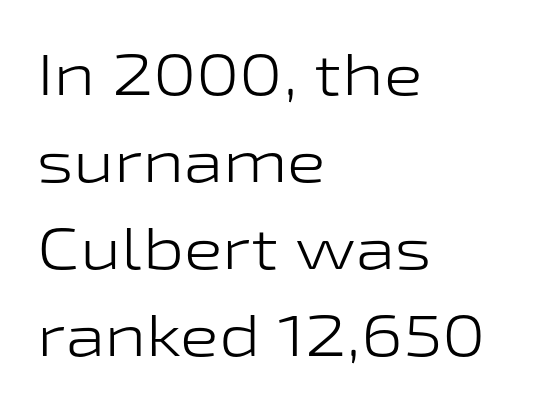
The tracking reads as untouched default to a designer's eye. The words here are not underlined. The typeface chosen for these lines omits serifs. Line beginnings align vertically; line endings do not. Varying glyph widths throughout — classic text-font behaviour.
